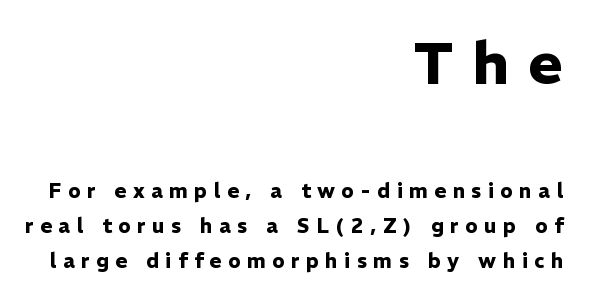
{"serif": "no", "italic": "no", "bold": "yes", "weight": "heavy", "width": "normal", "stroke_contrast": "low", "x_height": "medium", "monospaced": "no", "underline": "no", "align": "right", "line_spacing_ratio": 1.77, "letter_spacing": "wide", "letter_spacing_em": 0.33, "larger_block": "first", "size_ratio": 2.95, "glyph_px": 59}
